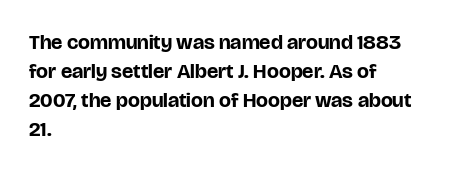
The image shows 21 px bold type, upright; set left-aligned, normal line spacing (1.38x), normal letter spacing, not underlined.
